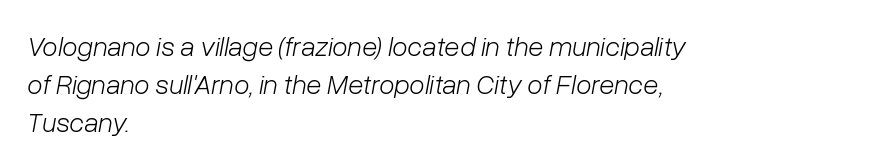
Q: Is the text bold? A: No.
Q: Is the text italic (slanted)? A: Yes, it leans right by about 10 degrees.
Q: Is the text underlined? A: No.
Q: How is the paragraph aligned? A: Left-aligned.
Q: Is the spacing between letters normal or unusually wide? A: Normal.
Q: Is the spacing between lines tight, normal or loose? A: Normal.
Q: Width (condensed, normal, or wide)? A: Normal.
Q: Stroke contrast? A: Low.
Q: x-height? A: Medium.
Q: Monospaced? A: No.
